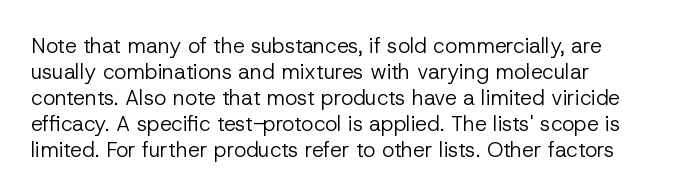
Q: Is the text bold? A: No.
Q: Is the text italic (slanted)? A: No, it is upright.
Q: Is the text underlined? A: No.
Q: How is the paragraph aligned? A: Left-aligned.
Q: Is the spacing between letters normal or unusually wide? A: Normal.
